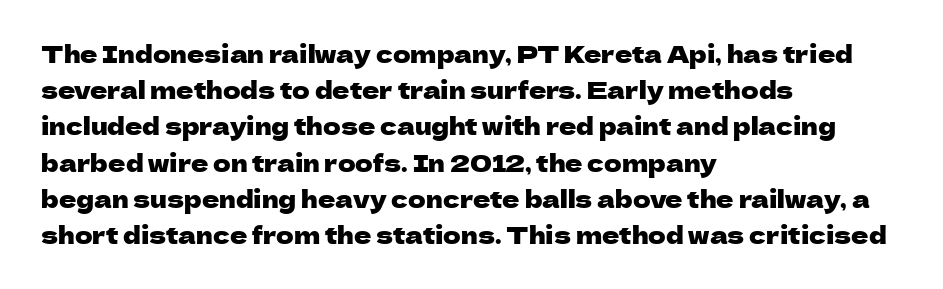
Q: Is the text italic (slanted)? A: No, it is upright.
Q: Is the text underlined? A: No.
Q: How is the paragraph aligned? A: Left-aligned.
Q: Is the spacing between letters normal or unusually wide? A: Normal.
Q: Is the spacing between lines tight, normal or loose? A: Normal.
